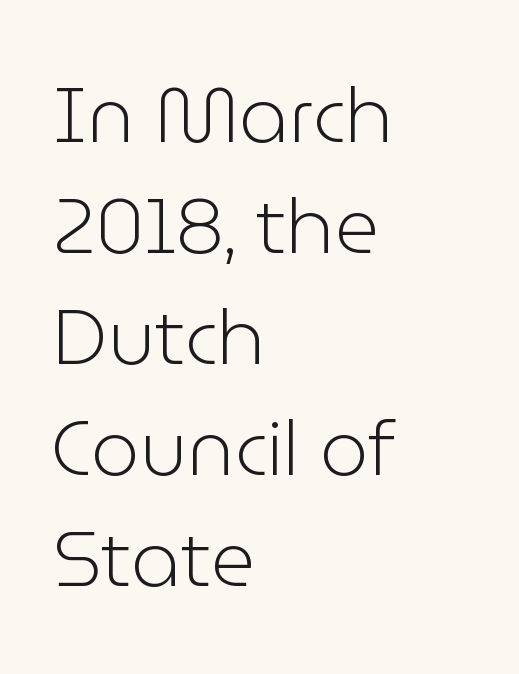
You can tell from the bare stems that sans-serif type was used. Every row of glyphs begins at an identical x-position on the left. Successive baselines arrive at the customary interval. A typesetter would call this proportional, since set widths differ per character. Ascenders rise straight up at ninety degrees. The tracking reads as untouched default to a designer's eye.
